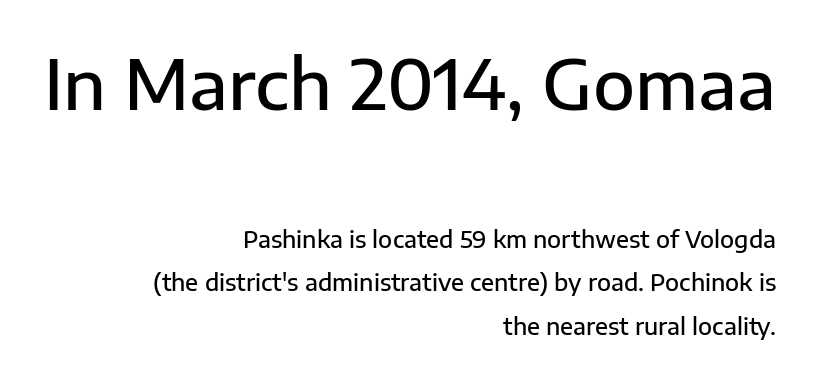
Q: Is the text bold? A: Semi-bold.
Q: Is the text italic (slanted)? A: No, it is upright.
Q: Is the typeface a serif or a sans-serif typeface? A: Sans-serif.
Q: Is the text underlined? A: No.
Q: How is the paragraph aligned? A: Right-aligned.
Q: Is the spacing between letters normal or unusually wide? A: Normal.
Q: Which block of text is set in a larger size, the first (top) or the second (bottom)? A: The first (top) one.
Q: Width (condensed, normal, or wide)? A: Normal.
Q: Stroke contrast? A: Low.
Q: x-height? A: Medium.
Q: Monospaced? A: No.
